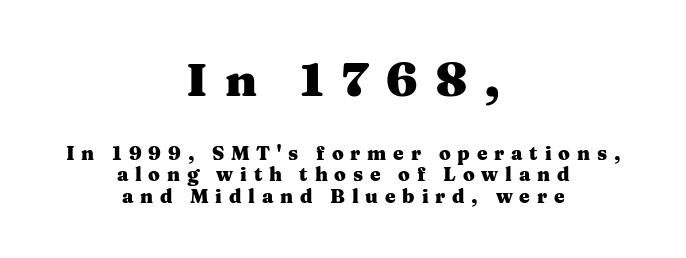
Upright lettering throughout. This rendering widens character spacing well past its baseline value. The typesetter chose a symmetrical, centered arrangement here. The font family rendered here belongs to the serif group.
